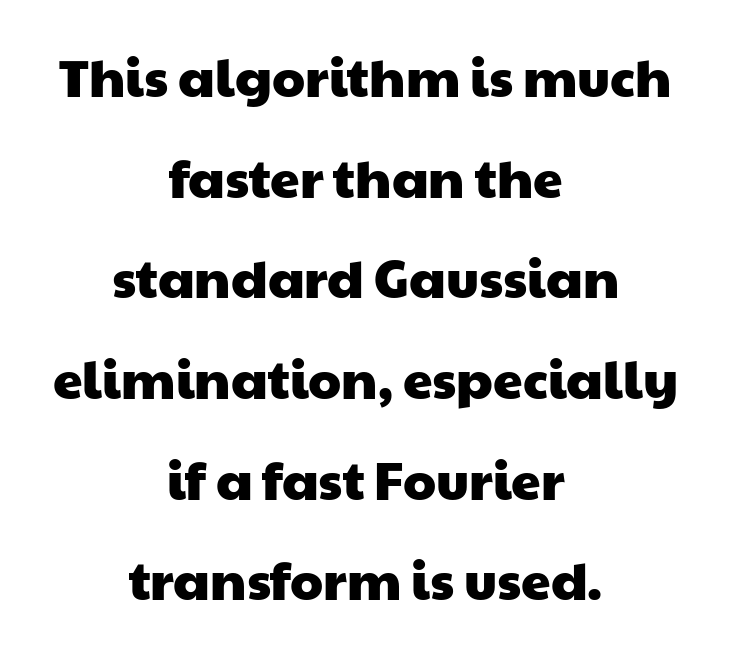
{"serif": "no", "width": "wide", "stroke_contrast": "low", "x_height": "medium", "monospaced": "no", "underline": "no", "align": "center", "line_spacing": "loose", "line_spacing_ratio": 1.9, "letter_spacing": "normal", "letter_spacing_em": 0.0, "glyph_px": 53}
